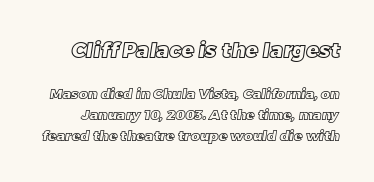
{"underline": "no", "line_spacing": "normal", "line_spacing_ratio": 1.51, "letter_spacing": "normal", "letter_spacing_em": 0.0, "larger_block": "first", "size_ratio": 1.5, "glyph_px": 21}
